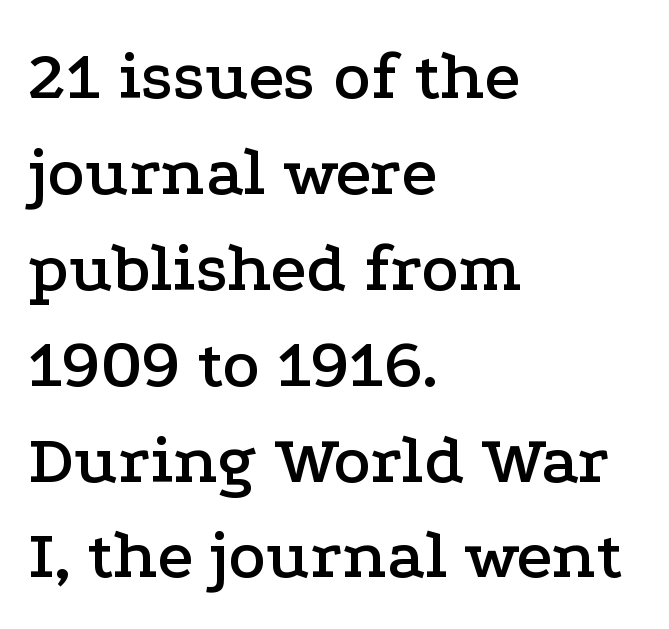
Q: Is the text italic (slanted)? A: No, it is upright.
Q: Is the typeface a serif or a sans-serif typeface? A: Serif.
Q: Is the text underlined? A: No.
Q: How is the paragraph aligned? A: Left-aligned.
Q: Is the spacing between letters normal or unusually wide? A: Normal.
Q: Is the spacing between lines tight, normal or loose? A: Normal.
Q: Width (condensed, normal, or wide)? A: Wide.
Q: Stroke contrast? A: Low.
Q: x-height? A: Medium.
Q: Monospaced? A: No.
